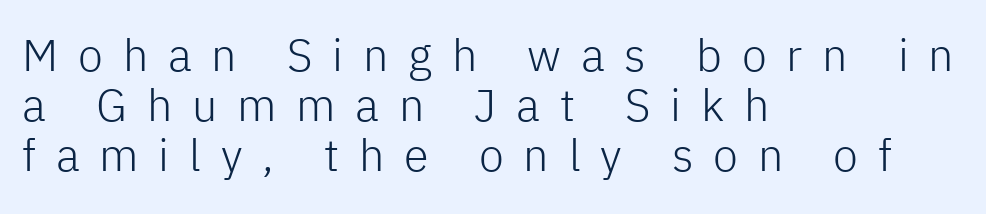
The image shows 45 px light sans-serif type, upright; set left-aligned, tight line spacing (1.11x), unusually wide letter spacing (+0.44 em), not underlined; low stroke contrast and a medium x-height.
